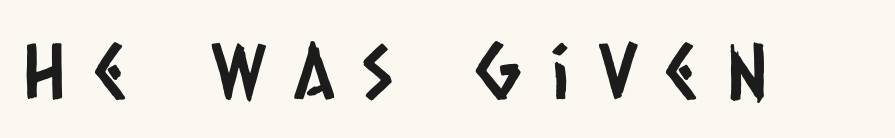
{"serif": "no", "width": "condensed", "stroke_contrast": "low", "x_height": "large", "monospaced": "no", "underline": "no", "letter_spacing": "wide", "letter_spacing_em": 0.38, "glyph_px": 77}
